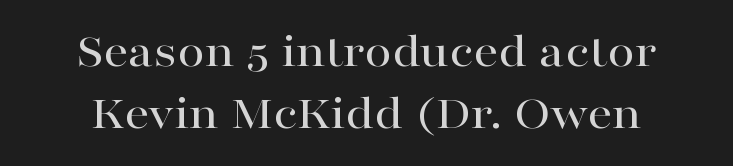
Q: Is the text italic (slanted)? A: No, it is upright.
Q: Is the typeface a serif or a sans-serif typeface? A: Serif.
Q: Is the text underlined? A: No.
Q: How is the paragraph aligned? A: Centered.
Q: Is the spacing between letters normal or unusually wide? A: Normal.
Q: Is the spacing between lines tight, normal or loose? A: Normal.
Q: Width (condensed, normal, or wide)? A: Wide.
Q: Stroke contrast? A: High.
Q: x-height? A: Medium.
Q: Monospaced? A: No.
